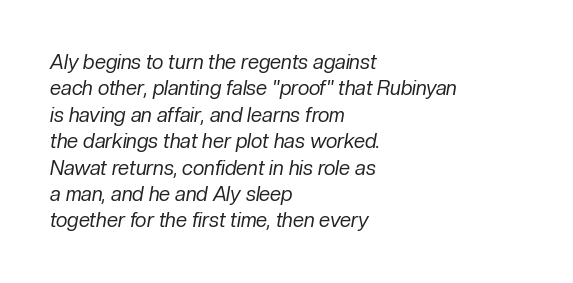
{"italic": "yes", "lean": "right", "slant_degrees": 10, "bold": "no", "underline": "no", "align": "left", "line_spacing": "normal", "line_spacing_ratio": 1.32, "letter_spacing": "normal", "letter_spacing_em": 0.0, "glyph_px": 20}
